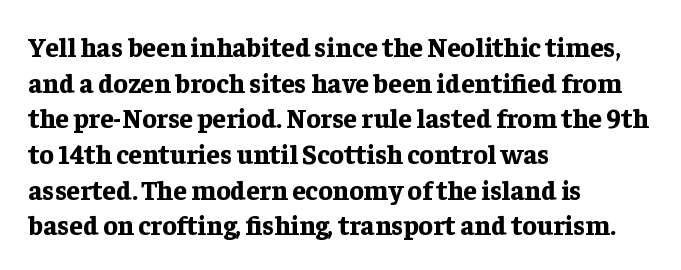
A typesetter would call this leading conventional body-copy spacing. Standard letterfit; no display-style spreading of the glyphs. The axis of the letterforms is exactly vertical. Typeset ragged right — the left edge is the straight one. Clear beneath every line of the passage. Each glyph is drawn with heavy, bold strokes.
